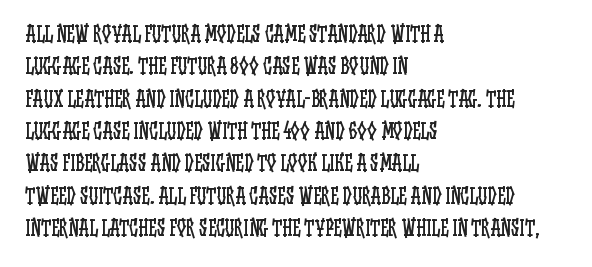
Q: Is the text bold? A: No.
Q: Is the text italic (slanted)? A: No, it is upright.
Q: Is the text underlined? A: No.
Q: How is the paragraph aligned? A: Left-aligned.
Q: Is the spacing between letters normal or unusually wide? A: Normal.
Q: Is the spacing between lines tight, normal or loose? A: Normal.
